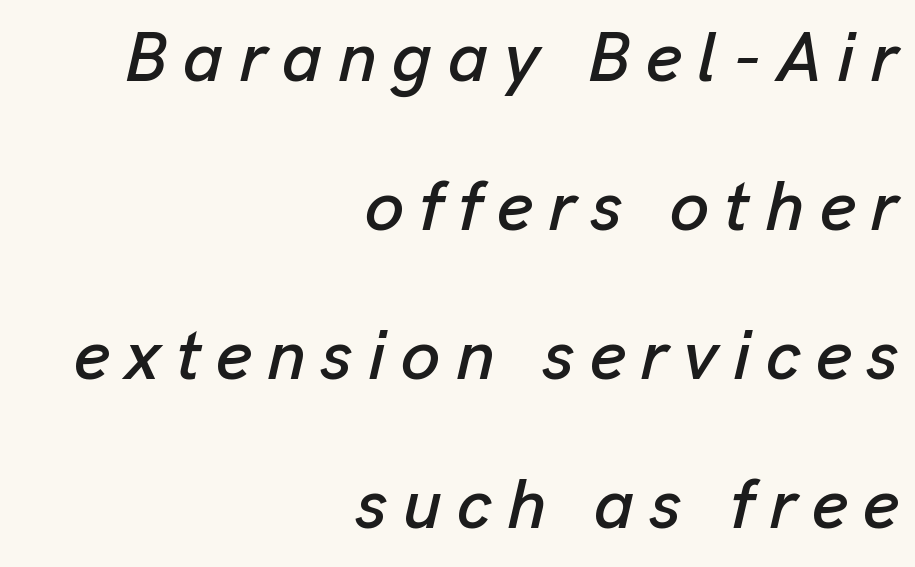
{"italic": "yes", "lean": "right", "slant_degrees": 13, "width": "normal", "stroke_contrast": "low", "x_height": "medium", "monospaced": "no", "underline": "no", "align": "right", "line_spacing": "loose", "line_spacing_ratio": 2.13, "letter_spacing": "wide", "letter_spacing_em": 0.22, "glyph_px": 70}
